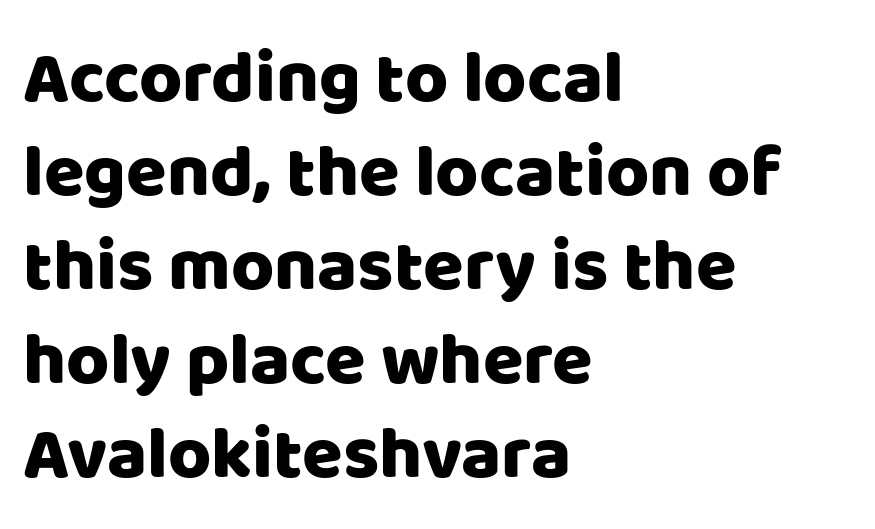
{"serif": "no", "italic": "no", "width": "normal", "stroke_contrast": "low", "x_height": "large", "monospaced": "no", "underline": "no", "align": "left", "line_spacing": "normal", "line_spacing_ratio": 1.27, "letter_spacing": "normal", "letter_spacing_em": 0.0, "glyph_px": 74}
